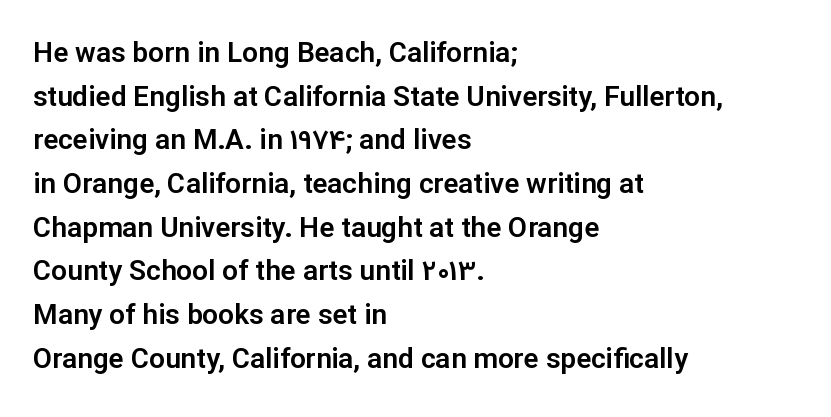
The image shows 28 px sans-serif type, upright; set left-aligned, normal line spacing (1.56x), normal letter spacing, not underlined; low stroke contrast and a medium x-height.
